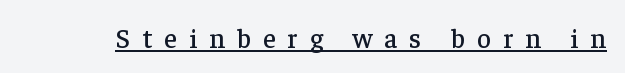
Q: Is the text italic (slanted)? A: No, it is upright.
Q: Is the text underlined? A: Yes.
Q: Is the spacing between letters normal or unusually wide? A: Unusually wide.
